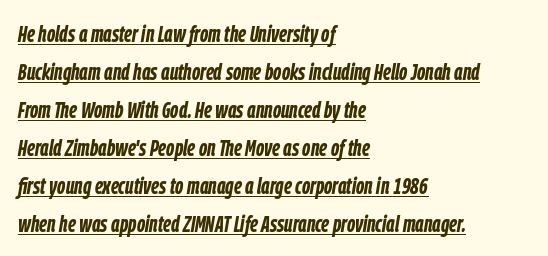
{"italic": "yes", "lean": "right", "slant_degrees": 9, "bold": "yes", "underline": "yes", "align": "left", "line_spacing": "normal", "line_spacing_ratio": 1.58, "letter_spacing": "normal", "letter_spacing_em": 0.0, "glyph_px": 24}
